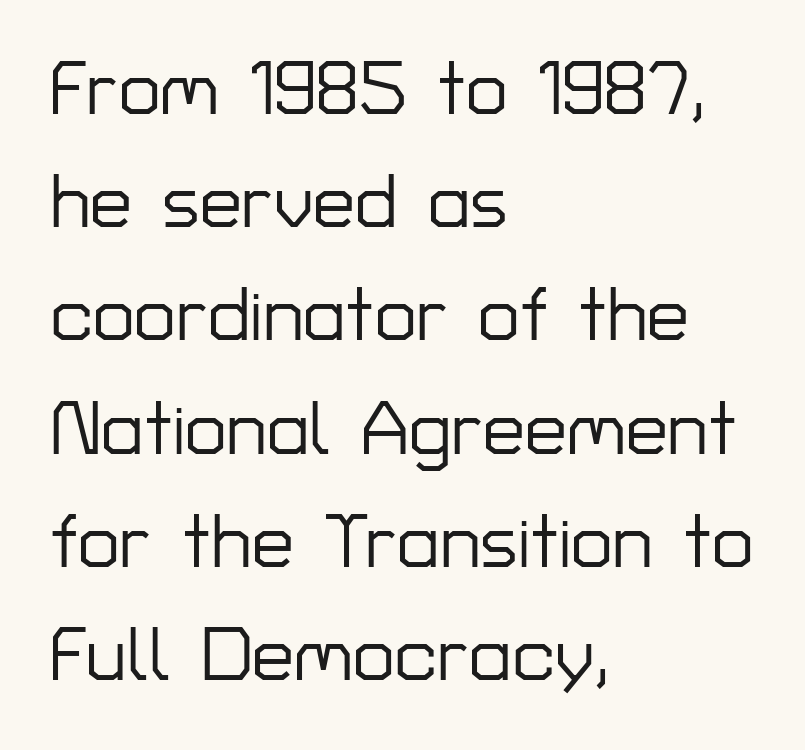
The image shows 75 px sans-serif type, upright; set left-aligned, normal line spacing (1.51x), normal letter spacing, not underlined; low stroke contrast and a medium x-height.
